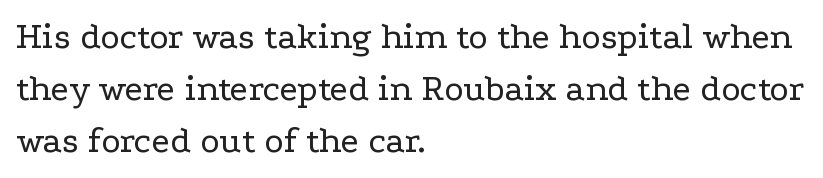
Q: Is the text bold? A: No.
Q: Is the text italic (slanted)? A: No, it is upright.
Q: Is the typeface a serif or a sans-serif typeface? A: Serif.
Q: Is the text underlined? A: No.
Q: How is the paragraph aligned? A: Left-aligned.
Q: Is the spacing between letters normal or unusually wide? A: Normal.
Q: Is the spacing between lines tight, normal or loose? A: Normal.
Q: Width (condensed, normal, or wide)? A: Wide.
Q: Stroke contrast? A: Low.
Q: x-height? A: Medium.
Q: Monospaced? A: No.
